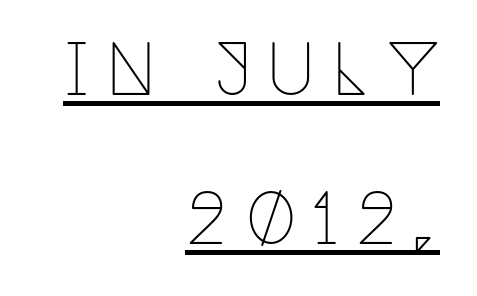
Typeset ragged left — the right edge is the straight one. A serif font was chosen for this passage. The tracking jumps out immediately: characters are airy and widely separated. The rendered words wear a rule along their underside.
